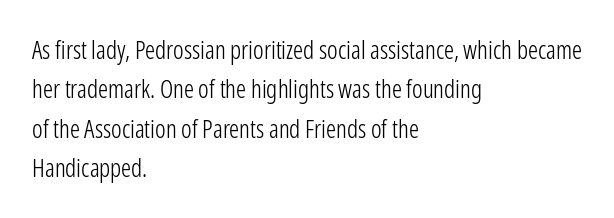
Q: Is the text bold? A: No.
Q: Is the text italic (slanted)? A: No, it is upright.
Q: Is the text underlined? A: No.
Q: How is the paragraph aligned? A: Left-aligned.
Q: Is the spacing between letters normal or unusually wide? A: Normal.
Q: Is the spacing between lines tight, normal or loose? A: Normal.
